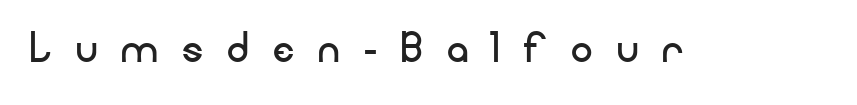
Q: Is the text bold? A: No.
Q: Is the text italic (slanted)? A: No, it is upright.
Q: Is the typeface a serif or a sans-serif typeface? A: Sans-serif.
Q: Is the text underlined? A: No.
Q: Is the spacing between letters normal or unusually wide? A: Unusually wide.
Q: Width (condensed, normal, or wide)? A: Normal.
Q: Stroke contrast? A: Low.
Q: x-height? A: Small.
Q: Monospaced? A: No.
